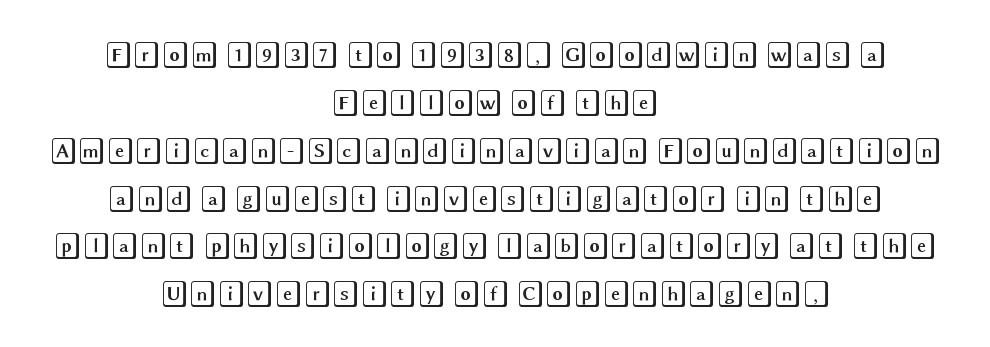
Q: Is the text italic (slanted)? A: No, it is upright.
Q: Is the text underlined? A: No.
Q: How is the paragraph aligned? A: Centered.
Q: Is the spacing between letters normal or unusually wide? A: Normal.
